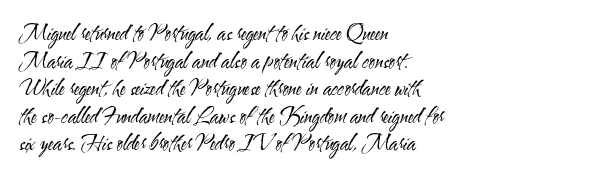
Q: Is the text bold? A: No.
Q: Is the text italic (slanted)? A: Yes.
Q: Is the text underlined? A: No.
Q: How is the paragraph aligned? A: Left-aligned.
Q: Is the spacing between letters normal or unusually wide? A: Normal.
Q: Is the spacing between lines tight, normal or loose? A: Normal.
